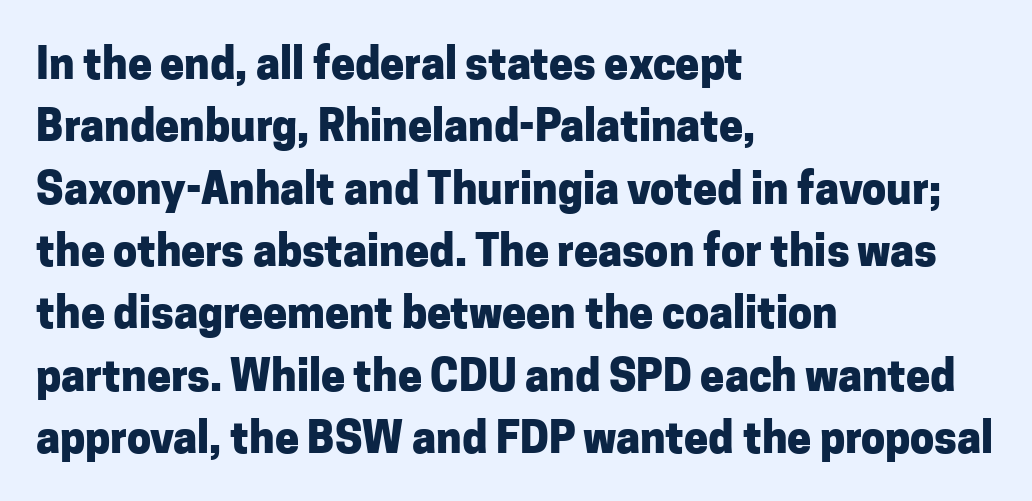
Spacing verdict: proportional, widths tailored to each character. The font family rendered here belongs to the sans-serif group. You can tell it's not italic because the verticals are truly vertical. Each glyph is drawn with heavy, bold strokes. The paragraph has a hard left edge and a soft right edge.
